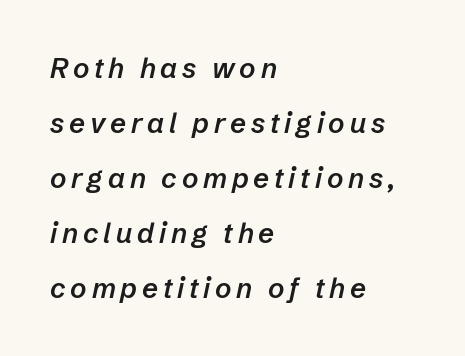
Q: Is the text bold? A: Semi-bold.
Q: Is the text italic (slanted)? A: Yes, it leans right by about 12 degrees.
Q: Is the text underlined? A: No.
Q: How is the paragraph aligned? A: Left-aligned.
Q: Is the spacing between lines tight, normal or loose? A: Loose.
Q: Width (condensed, normal, or wide)? A: Normal.
Q: Stroke contrast? A: Low.
Q: x-height? A: Medium.
Q: Monospaced? A: No.
